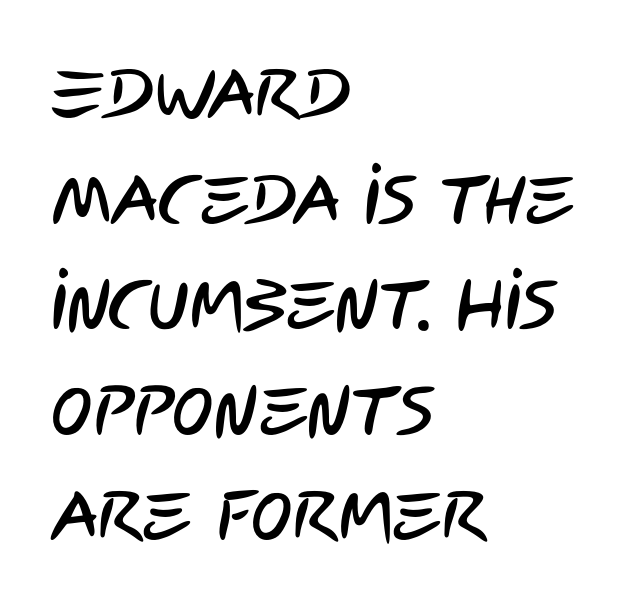
The space directly below the letters is spotless. I'd call this a sans setting — the letters go barefoot. A typesetter would call this leading conventional body-copy spacing. The paragraph has a hard left edge and a soft right edge. Is this a fixed-width face? No — the glyphs have proportional, varying widths. The face used here is rendered with its standard letterfit.
